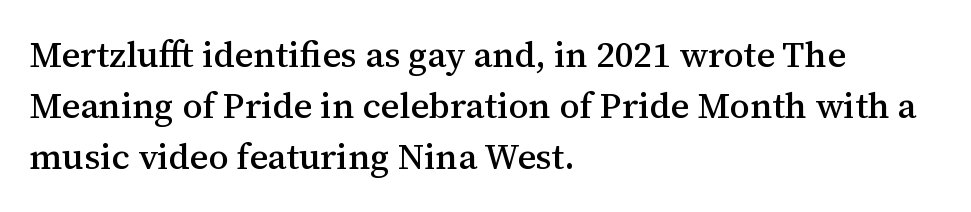
The image shows 36 px serif type, upright; set left-aligned, normal line spacing (1.42x), normal letter spacing, not underlined; medium stroke contrast and a medium x-height.
